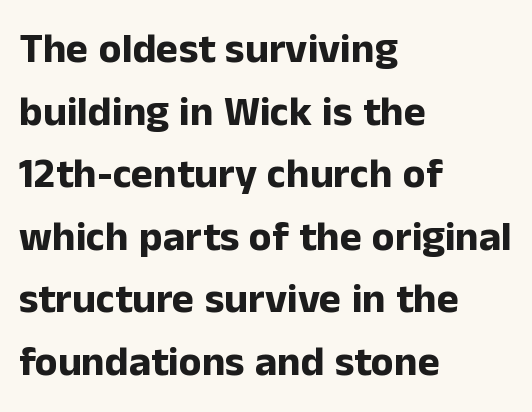
{"serif": "no", "italic": "no", "bold": "yes", "weight": "bold", "width": "normal", "stroke_contrast": "low", "x_height": "medium", "monospaced": "no", "underline": "no", "align": "left", "line_spacing": "normal", "line_spacing_ratio": 1.49, "letter_spacing": "normal", "letter_spacing_em": 0.0, "glyph_px": 42}
